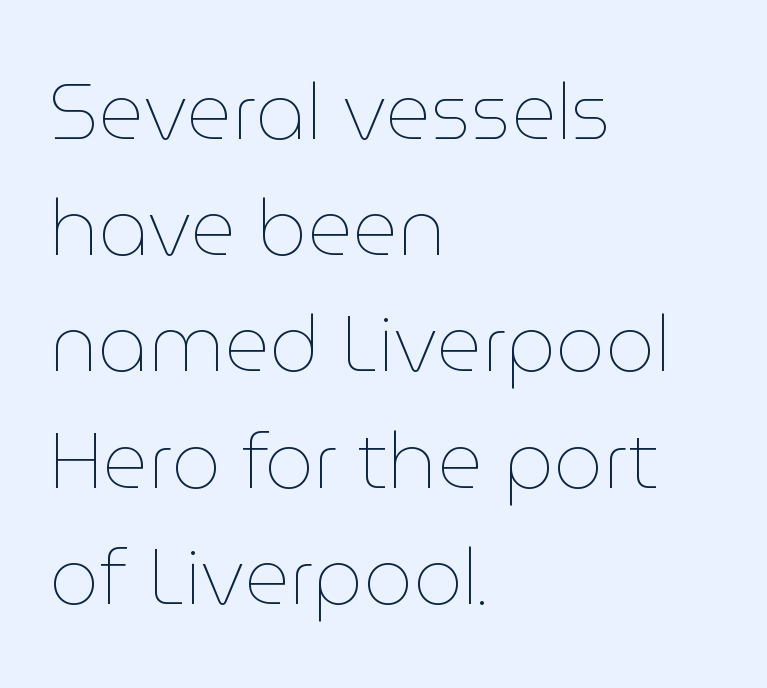
Q: Is the text bold? A: No.
Q: Is the text italic (slanted)? A: No, it is upright.
Q: Is the text underlined? A: No.
Q: How is the paragraph aligned? A: Left-aligned.
Q: Is the spacing between letters normal or unusually wide? A: Normal.
Q: Is the spacing between lines tight, normal or loose? A: Normal.
Q: Width (condensed, normal, or wide)? A: Normal.
Q: Stroke contrast? A: Low.
Q: x-height? A: Medium.
Q: Monospaced? A: No.
